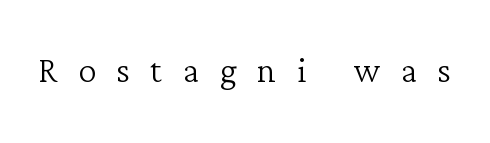
Q: Is the text bold? A: No.
Q: Is the text italic (slanted)? A: No, it is upright.
Q: Is the typeface a serif or a sans-serif typeface? A: Serif.
Q: Is the text underlined? A: No.
Q: Is the spacing between letters normal or unusually wide? A: Unusually wide.
Q: Width (condensed, normal, or wide)? A: Normal.
Q: Stroke contrast? A: Low.
Q: x-height? A: Medium.
Q: Monospaced? A: No.
